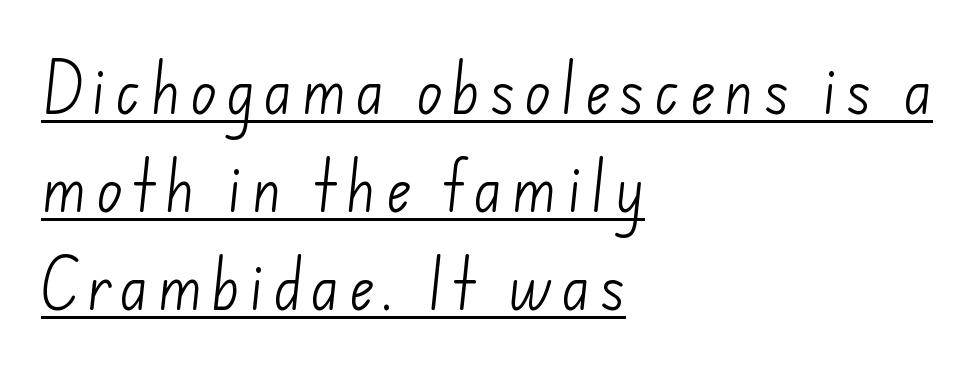
Q: Is the text bold? A: No.
Q: Is the typeface a serif or a sans-serif typeface? A: Sans-serif.
Q: Is the text underlined? A: Yes.
Q: How is the paragraph aligned? A: Left-aligned.
Q: Width (condensed, normal, or wide)? A: Normal.
Q: Stroke contrast? A: Low.
Q: x-height? A: Small.
Q: Monospaced? A: No.
